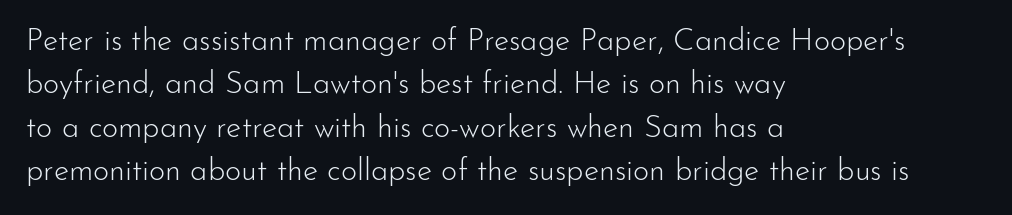
Is this a sans? Yes — the strokes have no serifs. Students, observe: this is what conventionally led text looks like. Tracking here is standard; glyphs follow each other at the usual distance. This reads as an unemphasized weight, regular at the heaviest. The passage shown is typed in a proportional face where columns would drift. The paragraph shown leans on its left margin.
